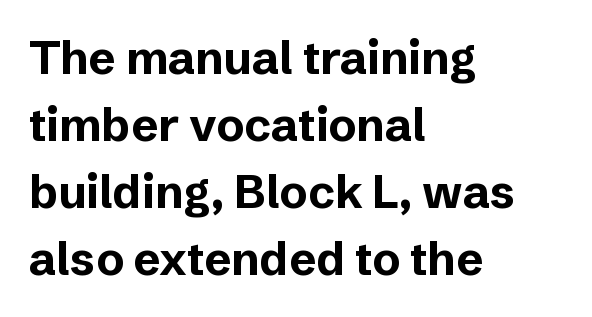
You can tell it's not italic because the verticals are truly vertical. The line-height multiplier appears to be the usual default. The rendering uses natural spacing where letterforms have individual widths. This rendering employs a face without finishing strokes, i.e., a sans-serif. Each glyph is drawn with heavy, bold strokes. Descender tails drop into unmarked territory.
